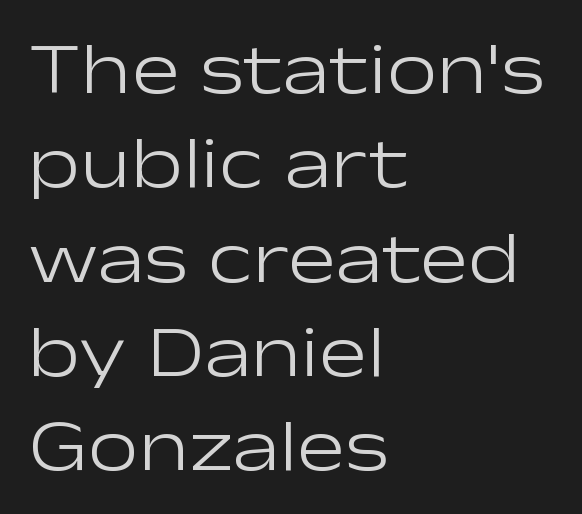
{"serif": "no", "italic": "no", "bold": "no", "weight": "light", "width": "wide", "stroke_contrast": "low", "x_height": "medium", "monospaced": "no", "underline": "no", "align": "left", "line_spacing": "normal", "line_spacing_ratio": 1.31, "letter_spacing": "normal", "letter_spacing_em": 0.0, "glyph_px": 72}
